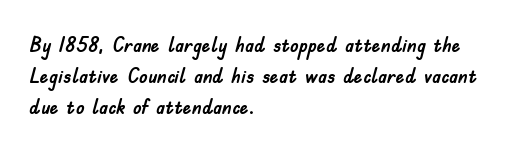
Q: Is the text italic (slanted)? A: Yes.
Q: Is the text underlined? A: No.
Q: How is the paragraph aligned? A: Left-aligned.
Q: Is the spacing between letters normal or unusually wide? A: Normal.
Q: Is the spacing between lines tight, normal or loose? A: Normal.
